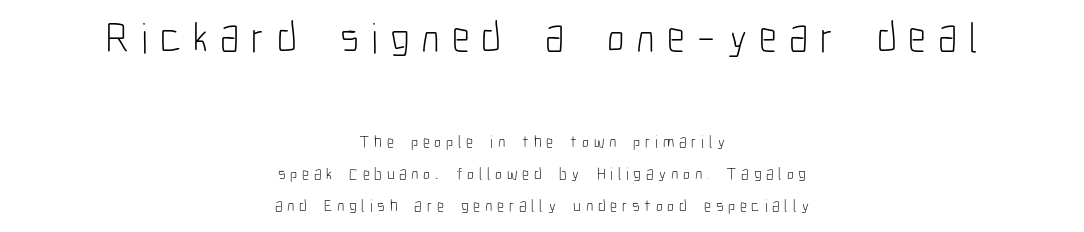
The font's upright variant was chosen for this text. Tracking value appears strongly positive — letters spread wide. The typeface chosen for these lines omits serifs. The foot of each line stays bare and open. Which chunk is bigger? The first one — the top block dwarfs the bottom.
